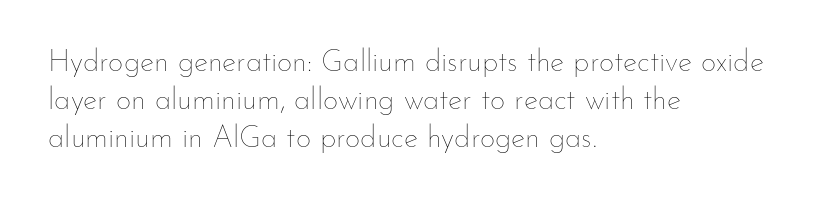
Q: Is the text bold? A: No.
Q: Is the text italic (slanted)? A: No, it is upright.
Q: Is the text underlined? A: No.
Q: How is the paragraph aligned? A: Left-aligned.
Q: Is the spacing between letters normal or unusually wide? A: Normal.
Q: Is the spacing between lines tight, normal or loose? A: Normal.
Q: Width (condensed, normal, or wide)? A: Normal.
Q: Stroke contrast? A: Low.
Q: x-height? A: Small.
Q: Monospaced? A: No.
